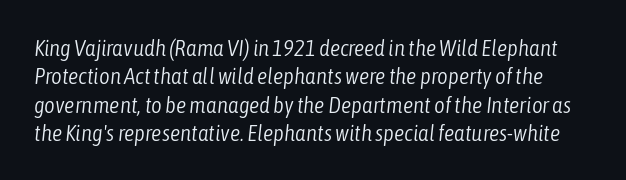
{"italic": "yes", "lean": "right", "slant_degrees": 6, "bold": "no", "underline": "no", "line_spacing_ratio": 1.23, "letter_spacing": "normal", "letter_spacing_em": 0.0, "glyph_px": 23}
